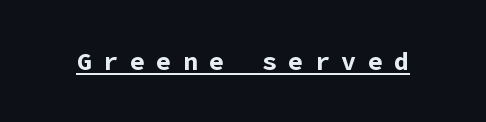
Q: Is the text bold? A: Yes.
Q: Is the text italic (slanted)? A: No, it is upright.
Q: Is the text underlined? A: Yes.
Q: Is the spacing between letters normal or unusually wide? A: Unusually wide.
